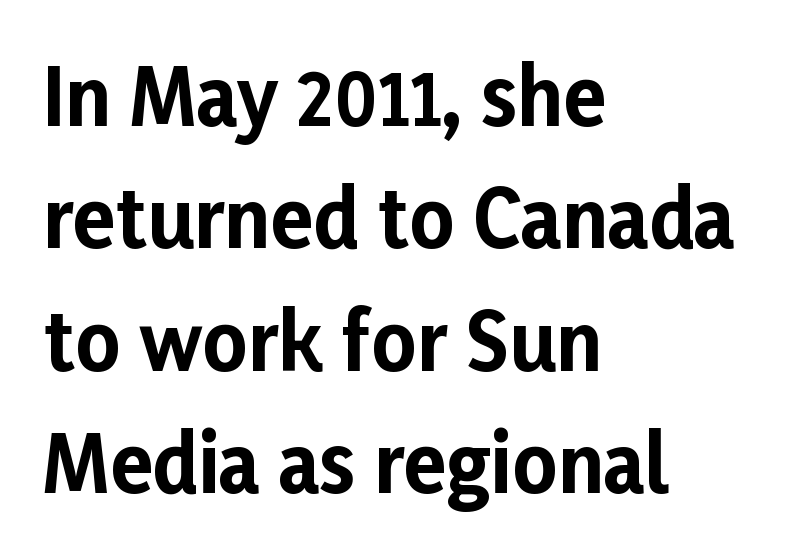
The image shows 78 px bold sans-serif type, upright; set left-aligned, normal line spacing (1.57x), normal letter spacing, not underlined; low stroke contrast and a medium x-height.
